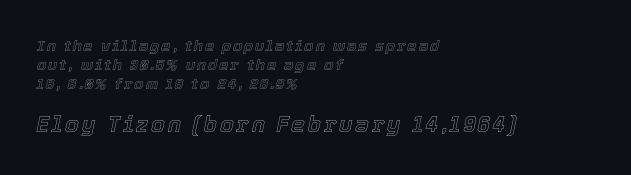
{"italic": "yes", "lean": "right", "slant_degrees": 12, "underline": "no", "align": "left", "line_spacing": "normal", "line_spacing_ratio": 1.28, "larger_block": "second", "size_ratio": 1.47, "glyph_px": 22}
